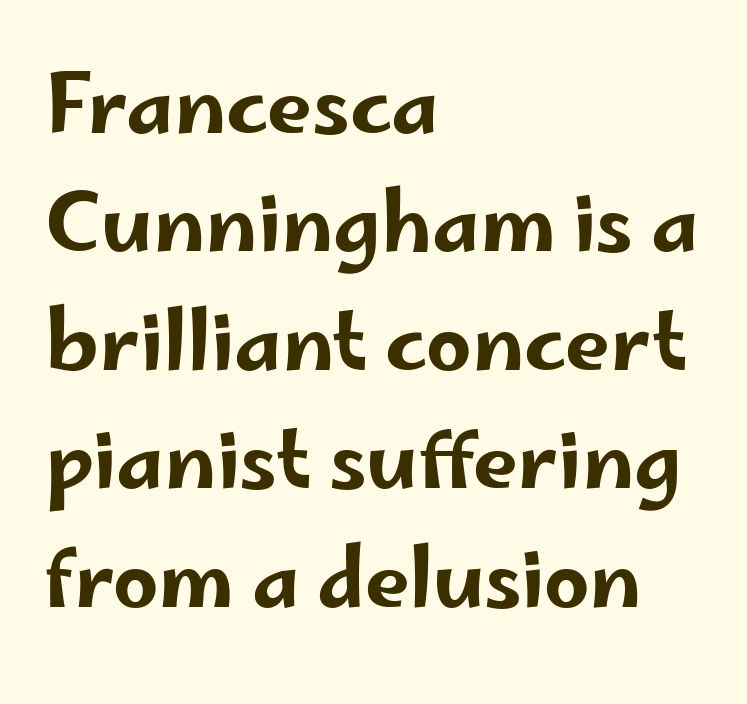
Q: Is the text italic (slanted)? A: No, it is upright.
Q: Is the typeface a serif or a sans-serif typeface? A: Sans-serif.
Q: Is the text underlined? A: No.
Q: How is the paragraph aligned? A: Left-aligned.
Q: Is the spacing between letters normal or unusually wide? A: Normal.
Q: Is the spacing between lines tight, normal or loose? A: Normal.
Q: Width (condensed, normal, or wide)? A: Wide.
Q: Stroke contrast? A: Low.
Q: x-height? A: Small.
Q: Monospaced? A: No.
